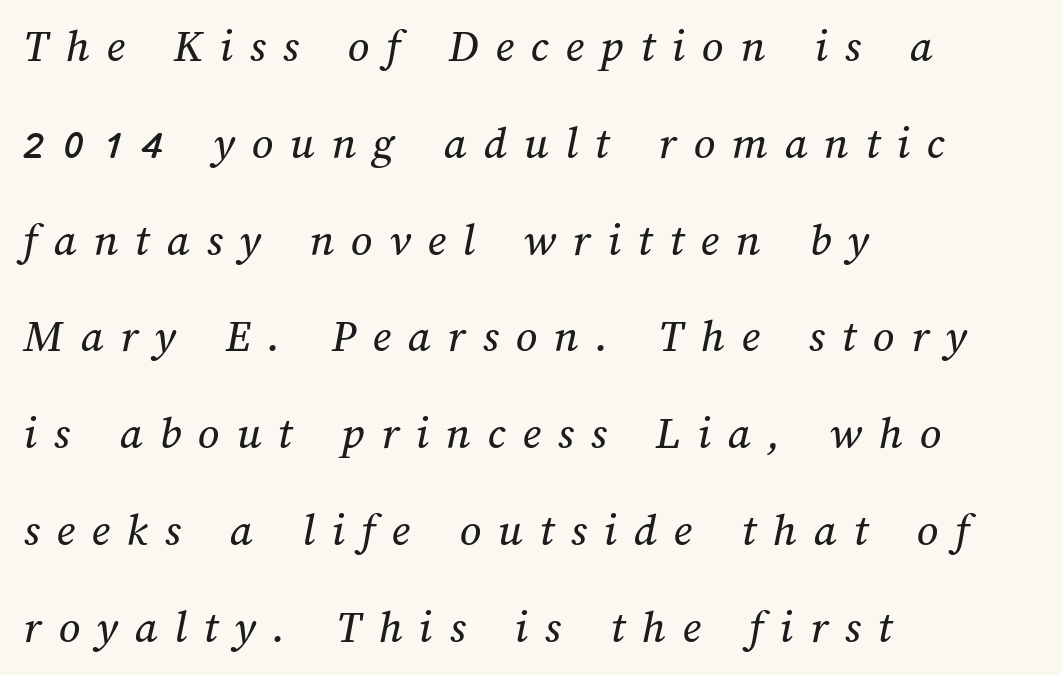
Q: Is the text underlined? A: No.
Q: How is the paragraph aligned? A: Left-aligned.
Q: Is the spacing between letters normal or unusually wide? A: Unusually wide.
Q: Is the spacing between lines tight, normal or loose? A: Loose.
Q: Width (condensed, normal, or wide)? A: Normal.
Q: Stroke contrast? A: Medium.
Q: x-height? A: Medium.
Q: Monospaced? A: No.
